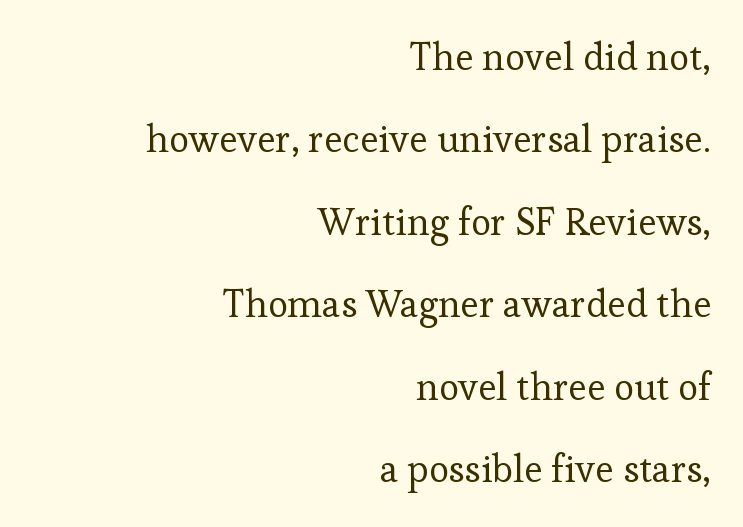
The image shows 38 px regular-weight serif type, upright; set right-aligned, loose line spacing (2.17x), normal letter spacing, not underlined; low stroke contrast and a medium x-height.
